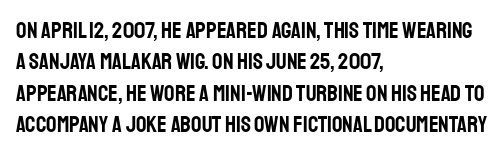
The image shows 23 px text type, upright; set left-aligned, normal line spacing (1.36x), normal letter spacing, not underlined.
